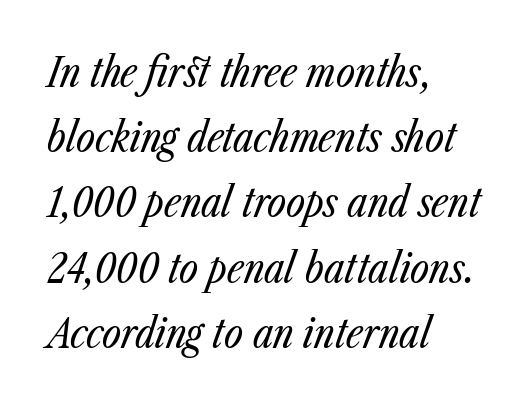
No heavy texture on the line: the type isn't bold. All the whitespace from short lines collects on the right. A normal amount of white space separates one row of letters from the next. The letters advance in unequal steps, a hallmark of proportional type.
